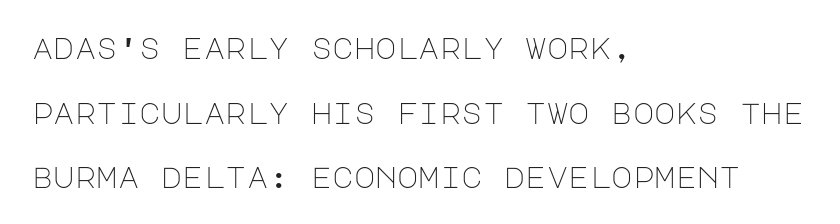
The image shows 29 px light sans-serif type, upright; set left-aligned, loose line spacing (2.23x), normal letter spacing, not underlined; low stroke contrast and a large x-height.
